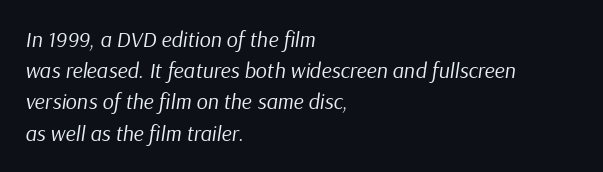
{"italic": "yes", "lean": "right", "slant_degrees": 9, "bold": "no", "underline": "no", "align": "left", "line_spacing": "normal", "line_spacing_ratio": 1.42, "letter_spacing": "normal", "letter_spacing_em": 0.0, "glyph_px": 22}
